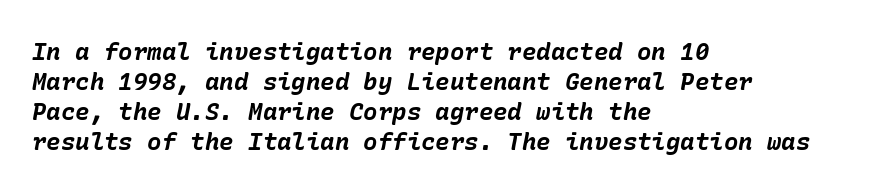
{"italic": "yes", "lean": "right", "slant_degrees": 10, "bold": "yes", "underline": "no", "align": "left", "line_spacing": "normal", "line_spacing_ratio": 1.25, "letter_spacing": "normal", "letter_spacing_em": 0.0, "glyph_px": 24}
